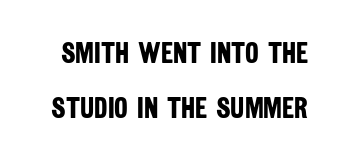
The image shows 29 px bold, condensed sans-serif type; set line spacing 1.89x, normal letter spacing, not underlined; low stroke contrast and a large x-height.
